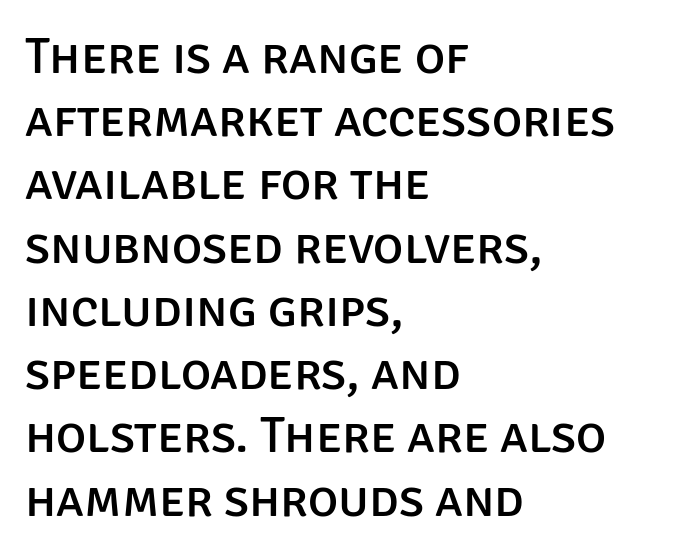
The image shows 51 px sans-serif type, upright; set left-aligned, line spacing 1.24x, normal letter spacing, not underlined; low stroke contrast and a large x-height.
